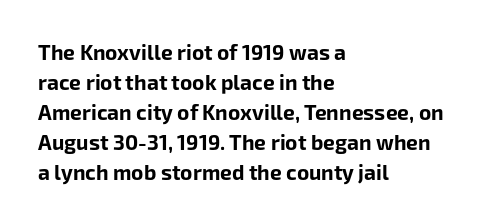
The image shows 21 px bold type, upright; set left-aligned, normal line spacing (1.43x), normal letter spacing, not underlined.
